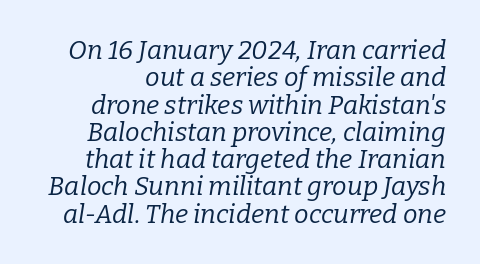
Q: Is the text bold? A: No.
Q: Is the text italic (slanted)? A: Yes, it leans right by about 9 degrees.
Q: Is the text underlined? A: No.
Q: Is the spacing between letters normal or unusually wide? A: Normal.
Q: Is the spacing between lines tight, normal or loose? A: Tight.
